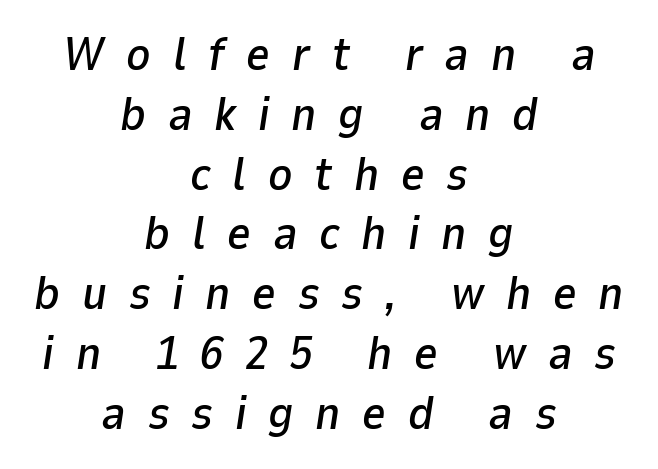
{"italic": "yes", "lean": "right", "slant_degrees": 9, "width": "normal", "stroke_contrast": "low", "x_height": "medium", "monospaced": "no", "underline": "no", "align": "center", "line_spacing": "normal", "line_spacing_ratio": 1.3, "letter_spacing": "wide", "letter_spacing_em": 0.47, "glyph_px": 46}
